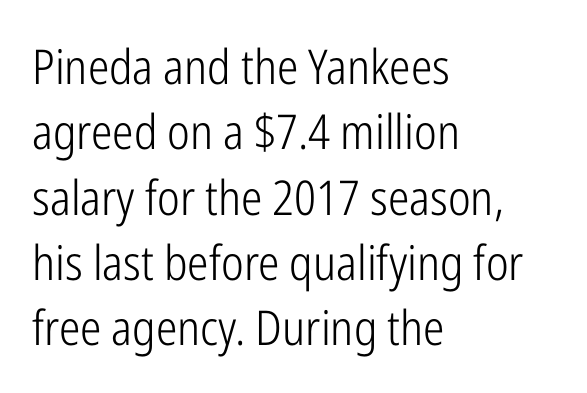
Q: Is the text bold? A: No.
Q: Is the text italic (slanted)? A: No, it is upright.
Q: Is the typeface a serif or a sans-serif typeface? A: Sans-serif.
Q: Is the text underlined? A: No.
Q: How is the paragraph aligned? A: Left-aligned.
Q: Is the spacing between letters normal or unusually wide? A: Normal.
Q: Is the spacing between lines tight, normal or loose? A: Normal.
Q: Width (condensed, normal, or wide)? A: Condensed.
Q: Stroke contrast? A: Low.
Q: x-height? A: Medium.
Q: Monospaced? A: No.
